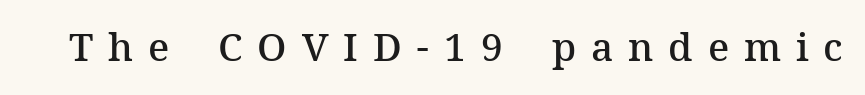
{"serif": "yes", "italic": "no", "bold": "semi", "weight": "semibold", "width": "normal", "stroke_contrast": "medium", "x_height": "medium", "monospaced": "no", "underline": "no", "letter_spacing": "wide", "letter_spacing_em": 0.38, "glyph_px": 39}
